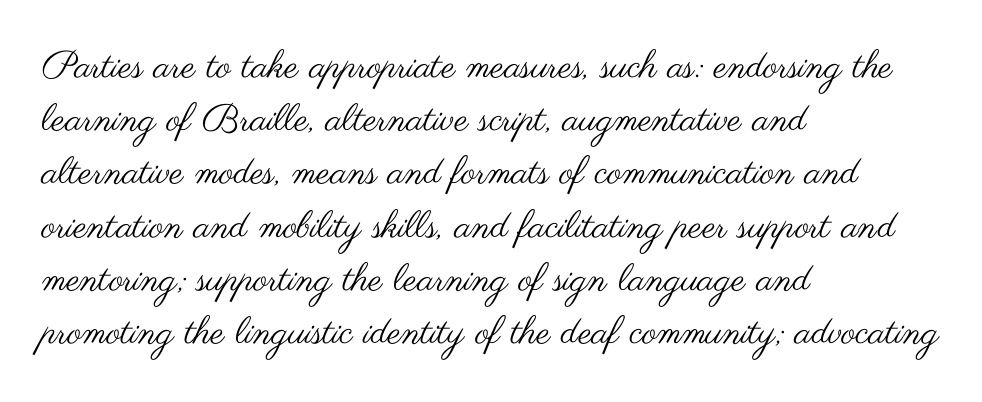
Grotesque or geometric, the face here clearly has no serifs. The passage shown is typed in a proportional face where columns would drift. Weight: in the light-to-regular range.
